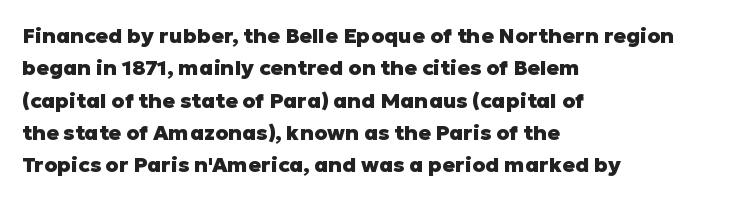
The image shows 21 px bold type, upright; set left-aligned, normal line spacing (1.54x), normal letter spacing, not underlined.
